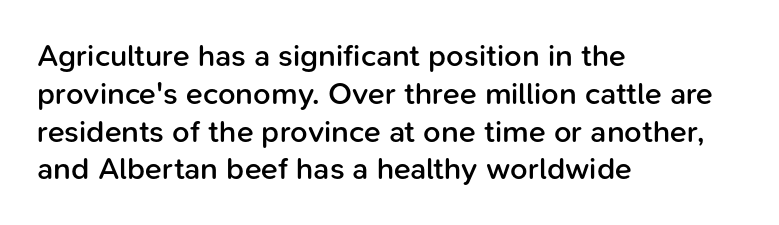
The image shows 31 px semibold sans-serif type, upright; set left-aligned, line spacing 1.22x, normal letter spacing, not underlined; low stroke contrast and a medium x-height.
